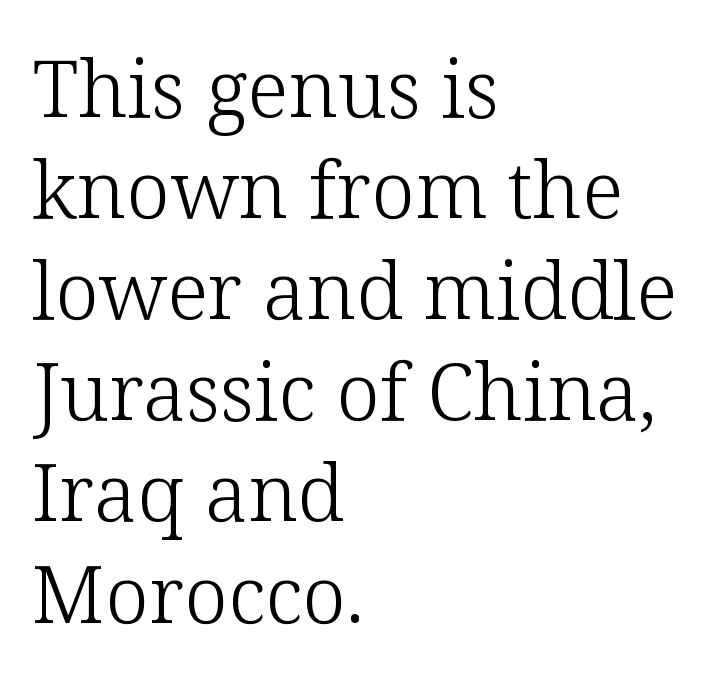
Q: Is the text bold? A: No.
Q: Is the text italic (slanted)? A: No, it is upright.
Q: Is the typeface a serif or a sans-serif typeface? A: Serif.
Q: Is the text underlined? A: No.
Q: How is the paragraph aligned? A: Left-aligned.
Q: Is the spacing between letters normal or unusually wide? A: Normal.
Q: Is the spacing between lines tight, normal or loose? A: Normal.
Q: Width (condensed, normal, or wide)? A: Normal.
Q: Stroke contrast? A: Low.
Q: x-height? A: Medium.
Q: Monospaced? A: No.
